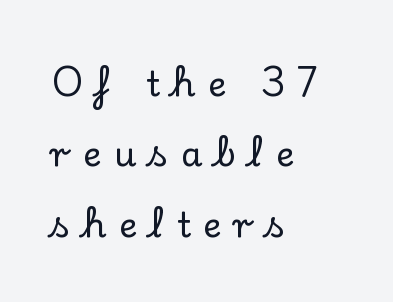
Line starts are locked; line ends wander. Interline gaps are noticeably wide in this sample. Observe the wide spacing: letters keep a clear distance from each other. Glance below the letters and you will spot only blank space. The letters advance in unequal steps, a hallmark of proportional type.
